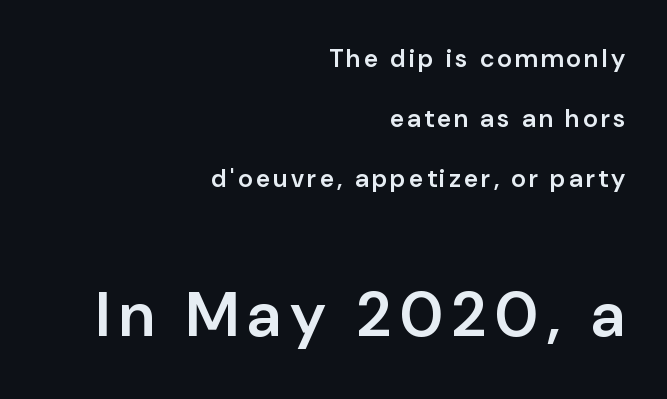
The image shows 63 px semibold sans-serif type, upright; set right-aligned, loose line spacing (2.41x), not underlined; the second (bottom) block is 2.52x larger; low stroke contrast and a medium x-height.
